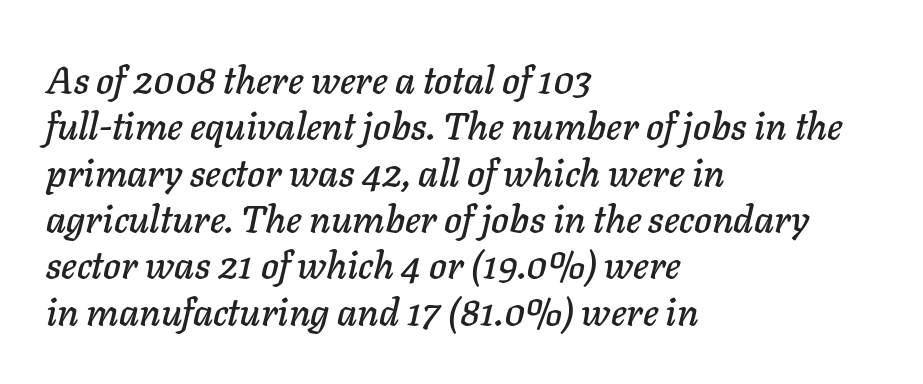
Descender tails drop into unmarked territory. Character widths vary here, with narrow letters taking less room than wide ones. Does the lettering tilt? It does — this is italic. The rendering keeps characters at their native spacing.
